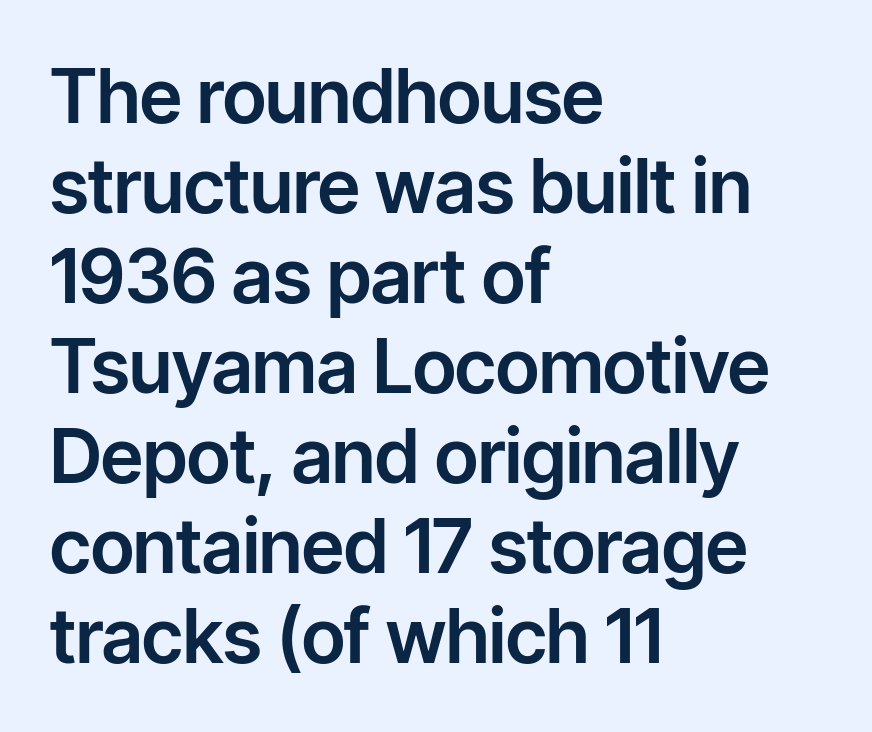
Q: Is the text italic (slanted)? A: No, it is upright.
Q: Is the typeface a serif or a sans-serif typeface? A: Sans-serif.
Q: Is the text underlined? A: No.
Q: How is the paragraph aligned? A: Left-aligned.
Q: Is the spacing between letters normal or unusually wide? A: Normal.
Q: Width (condensed, normal, or wide)? A: Normal.
Q: Stroke contrast? A: Low.
Q: x-height? A: Medium.
Q: Monospaced? A: No.
